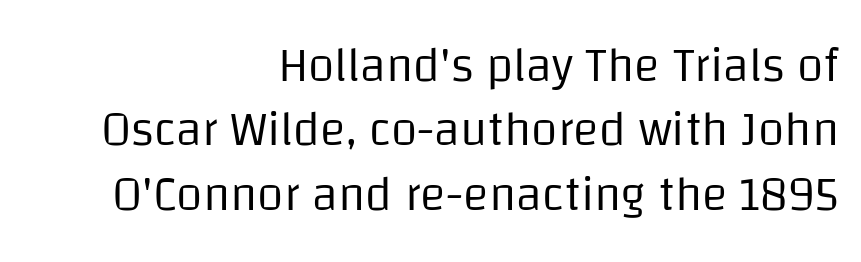
The image shows 48 px regular-weight sans-serif type, upright; set right-aligned, normal line spacing (1.34x), normal letter spacing, not underlined; low stroke contrast and a large x-height.
